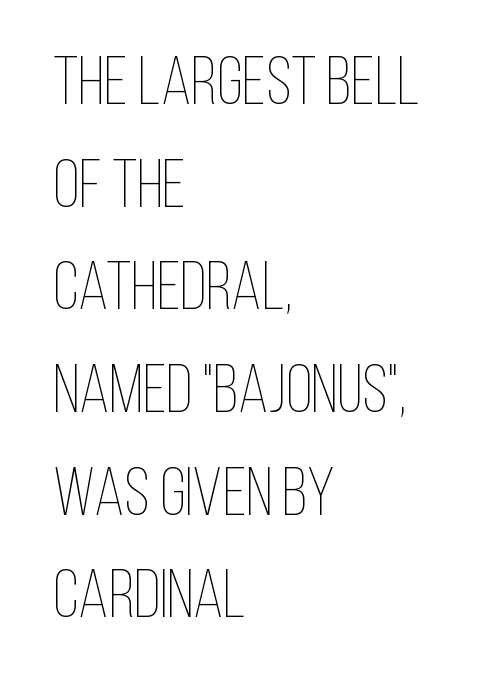
Q: Is the text bold? A: No.
Q: Is the text italic (slanted)? A: No, it is upright.
Q: Is the text underlined? A: No.
Q: How is the paragraph aligned? A: Left-aligned.
Q: Is the spacing between letters normal or unusually wide? A: Normal.
Q: Is the spacing between lines tight, normal or loose? A: Normal.
Q: Width (condensed, normal, or wide)? A: Condensed.
Q: Stroke contrast? A: Low.
Q: x-height? A: Large.
Q: Monospaced? A: No.
